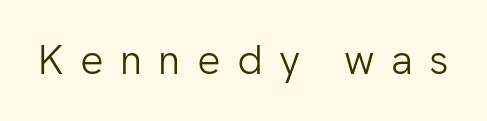
{"serif": "no", "italic": "no", "bold": "no", "weight": "light", "width": "normal", "stroke_contrast": "low", "x_height": "medium", "monospaced": "no", "underline": "no", "letter_spacing": "wide", "letter_spacing_em": 0.4, "glyph_px": 41}
